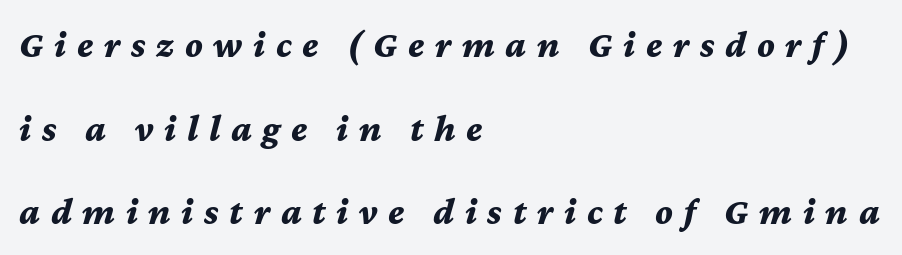
The image shows 38 px bold type, italic (leaning right); set left-aligned, loose line spacing (2.2x), unusually wide letter spacing (+0.28 em), not underlined; medium stroke contrast and a medium x-height.
